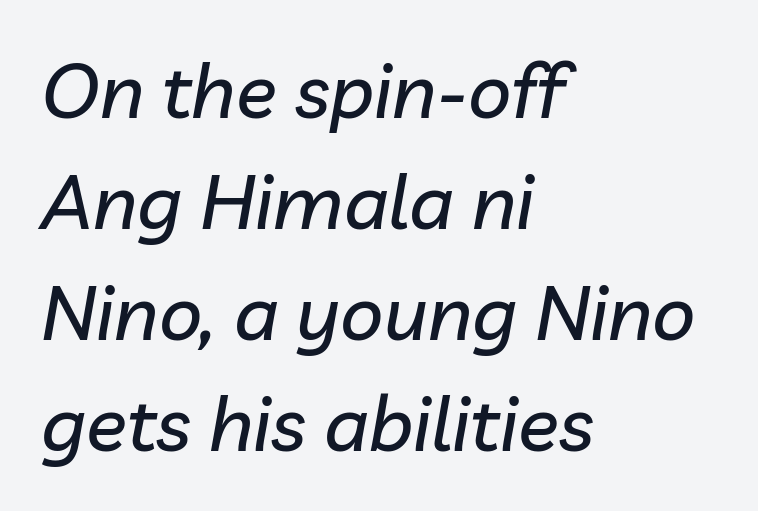
The leading is moderate, giving the passage an even texture. Rule under the text: the space is simply empty. Character widths vary here, with narrow letters taking less room than wide ones. Caption: multi-line text, flush left, ragged right. Slant detected: the letters are inclined.
